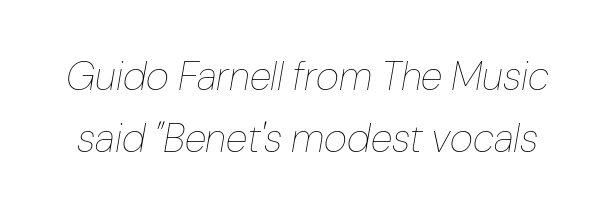
Q: Is the text bold? A: No.
Q: Is the text italic (slanted)? A: Yes, it leans right by about 10 degrees.
Q: Is the text underlined? A: No.
Q: Is the spacing between letters normal or unusually wide? A: Normal.
Q: Is the spacing between lines tight, normal or loose? A: Normal.
Q: Width (condensed, normal, or wide)? A: Normal.
Q: Stroke contrast? A: Low.
Q: x-height? A: Medium.
Q: Monospaced? A: No.
